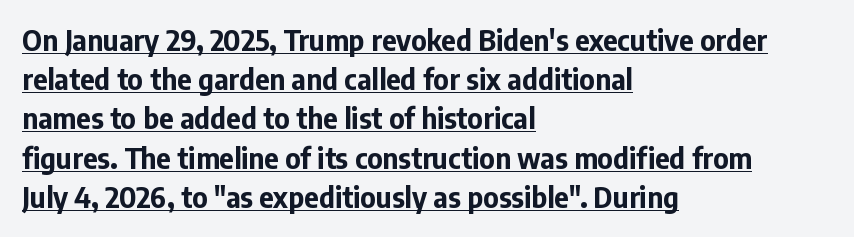
Q: Is the text bold? A: Yes.
Q: Is the text italic (slanted)? A: No, it is upright.
Q: Is the typeface a serif or a sans-serif typeface? A: Sans-serif.
Q: Is the text underlined? A: Yes.
Q: How is the paragraph aligned? A: Left-aligned.
Q: Is the spacing between letters normal or unusually wide? A: Normal.
Q: Is the spacing between lines tight, normal or loose? A: Normal.
Q: Width (condensed, normal, or wide)? A: Normal.
Q: Stroke contrast? A: Low.
Q: x-height? A: Medium.
Q: Monospaced? A: No.
